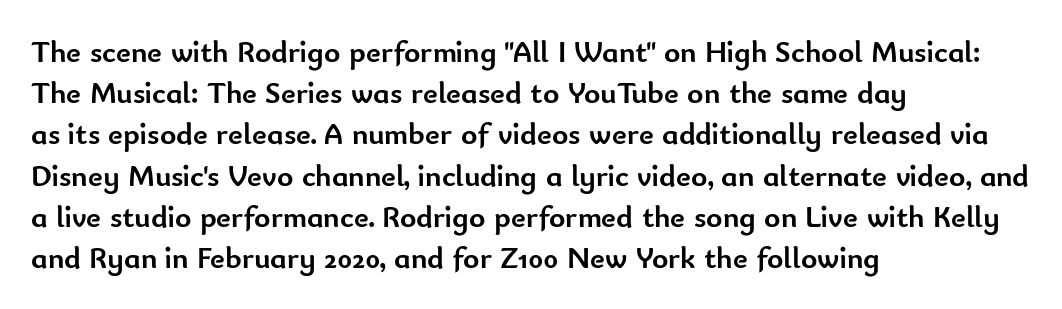
The image shows 31 px semibold sans-serif type, upright; set left-aligned, normal line spacing (1.33x), normal letter spacing, not underlined; low stroke contrast and a small x-height.
